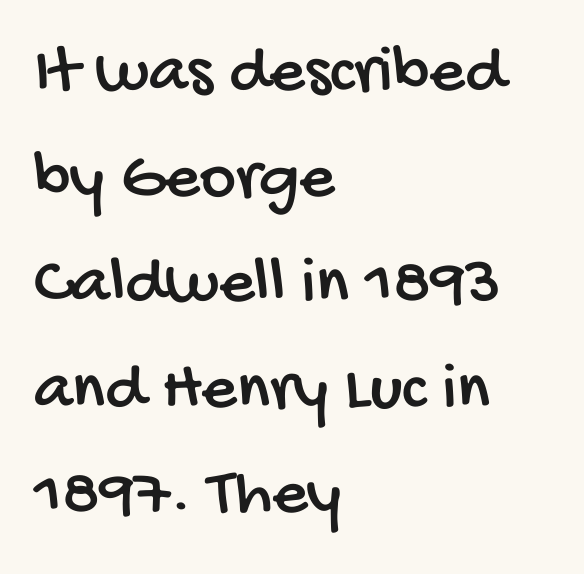
{"serif": "no", "width": "condensed", "stroke_contrast": "low", "x_height": "large", "monospaced": "no", "underline": "no", "align": "left", "line_spacing": "normal", "line_spacing_ratio": 1.53, "letter_spacing": "normal", "letter_spacing_em": 0.0, "glyph_px": 69}
